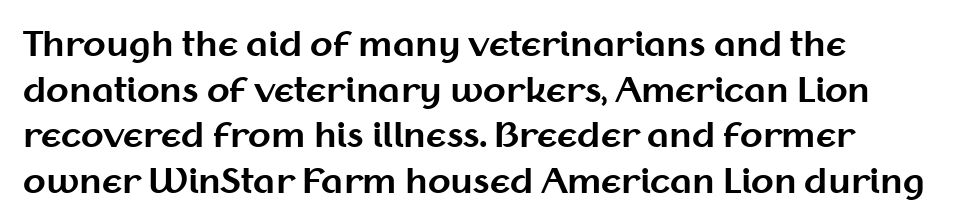
{"serif": "no", "italic": "no", "bold": "yes", "weight": "bold", "width": "normal", "stroke_contrast": "medium", "x_height": "medium", "monospaced": "no", "underline": "no", "align": "left", "line_spacing": "normal", "line_spacing_ratio": 1.38, "letter_spacing": "normal", "letter_spacing_em": 0.0, "glyph_px": 33}
